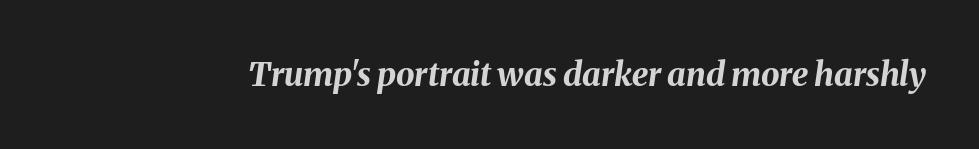
The image shows 33 px bold type, italic (leaning right); set normal letter spacing, not underlined; medium stroke contrast and a medium x-height.
